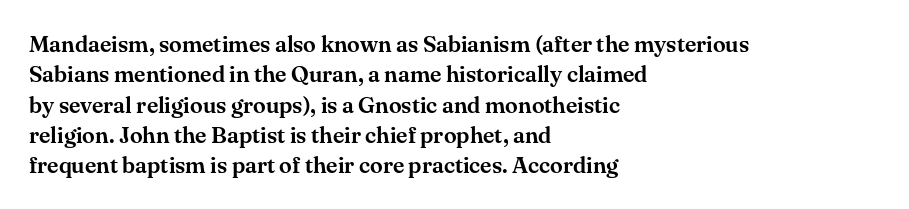
Q: Is the text italic (slanted)? A: No, it is upright.
Q: Is the text underlined? A: No.
Q: How is the paragraph aligned? A: Left-aligned.
Q: Is the spacing between letters normal or unusually wide? A: Normal.
Q: Is the spacing between lines tight, normal or loose? A: Normal.
